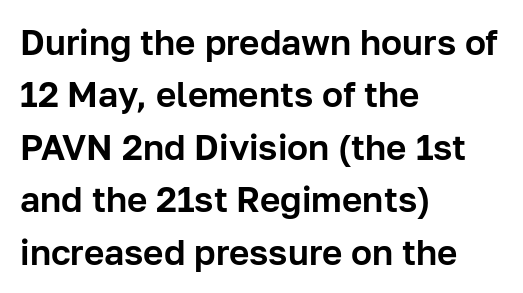
{"serif": "no", "italic": "no", "width": "normal", "stroke_contrast": "low", "x_height": "medium", "monospaced": "no", "underline": "no", "align": "left", "line_spacing": "normal", "line_spacing_ratio": 1.5, "letter_spacing": "normal", "letter_spacing_em": 0.0, "glyph_px": 35}
